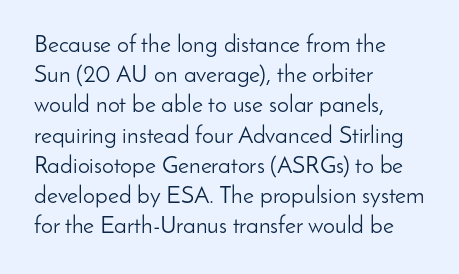
The image shows 24 px text type, upright; set left-aligned, normal line spacing (1.26x), normal letter spacing, not underlined.
